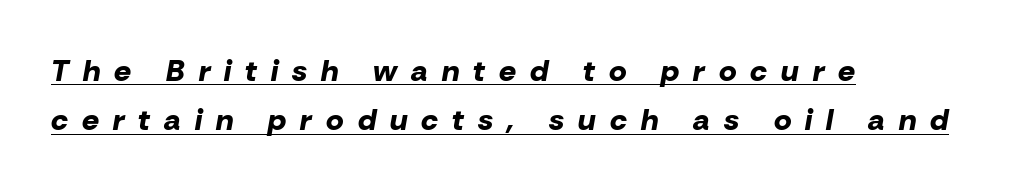
{"italic": "yes", "lean": "right", "slant_degrees": 10, "bold": "yes", "weight": "bold", "width": "normal", "stroke_contrast": "low", "x_height": "medium", "monospaced": "no", "underline": "yes", "align": "left", "line_spacing": "normal", "line_spacing_ratio": 1.65, "letter_spacing": "wide", "letter_spacing_em": 0.47, "glyph_px": 30}
